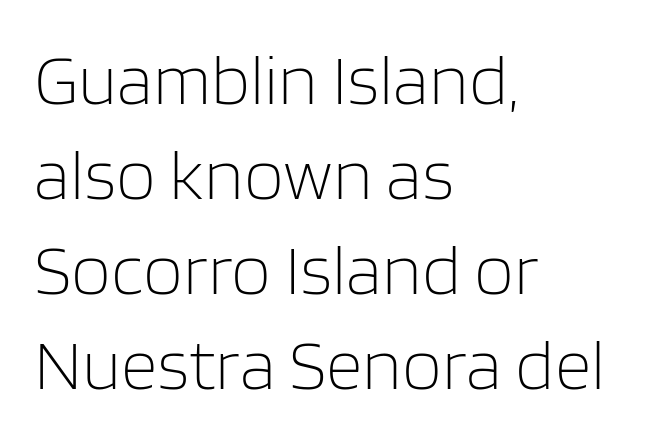
Q: Is the text bold? A: No.
Q: Is the text italic (slanted)? A: No, it is upright.
Q: Is the typeface a serif or a sans-serif typeface? A: Sans-serif.
Q: Is the text underlined? A: No.
Q: How is the paragraph aligned? A: Left-aligned.
Q: Is the spacing between letters normal or unusually wide? A: Normal.
Q: Is the spacing between lines tight, normal or loose? A: Normal.
Q: Width (condensed, normal, or wide)? A: Normal.
Q: Stroke contrast? A: Low.
Q: x-height? A: Large.
Q: Monospaced? A: No.
